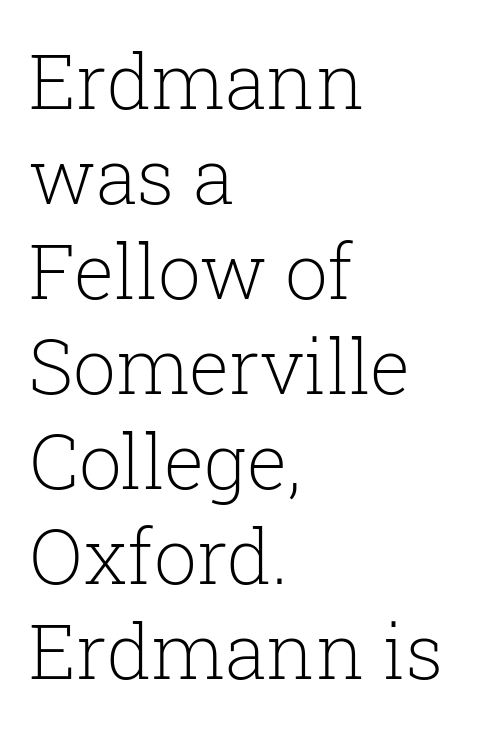
This rendering employs a face with finishing strokes, i.e., a serif. The space beneath each line is pristine and unruled. Posture: upright roman. The type is set solid horizontally, with unmodified tracking.
